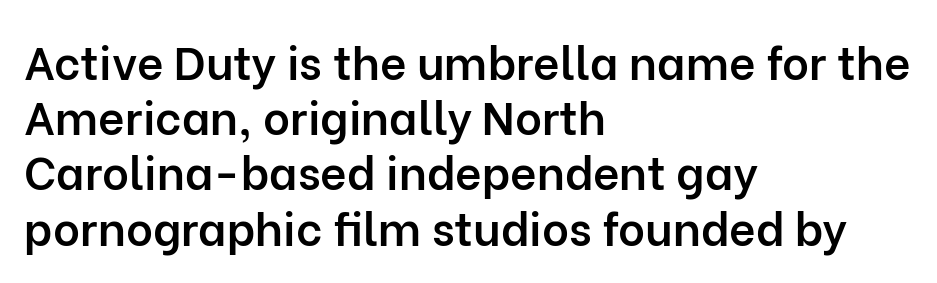
Q: Is the text bold? A: Semi-bold.
Q: Is the text italic (slanted)? A: No, it is upright.
Q: Is the typeface a serif or a sans-serif typeface? A: Sans-serif.
Q: Is the text underlined? A: No.
Q: How is the paragraph aligned? A: Left-aligned.
Q: Is the spacing between letters normal or unusually wide? A: Normal.
Q: Width (condensed, normal, or wide)? A: Normal.
Q: Stroke contrast? A: Low.
Q: x-height? A: Medium.
Q: Monospaced? A: No.
